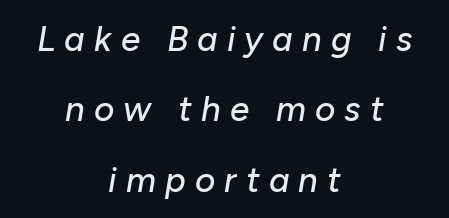
The image shows 35 px text type, italic (leaning right); set centered, loose line spacing (2.01x), unusually wide letter spacing (+0.26 em), not underlined; low stroke contrast and a medium x-height.
